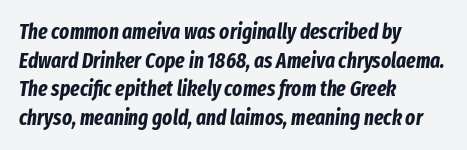
Quick note: underline off. Stroke thickness is high; the sample reads as a true bold. Vertical spacing — default. This sample uses an oblique cut, with every glyph tilted off the vertical. Is the block centered? No — it sits flush against the left margin. The face used here is rendered with its standard letterfit.
